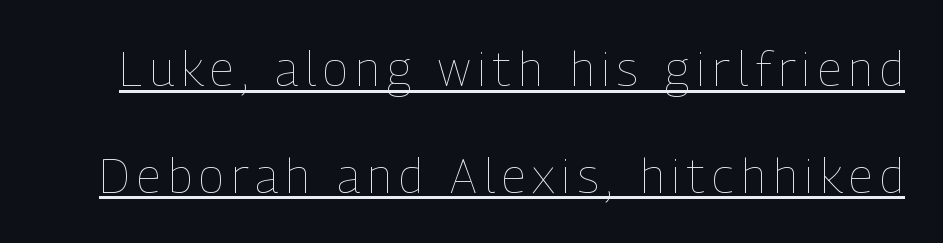
The image shows 48 px thin, condensed type, upright; set loose line spacing (2.22x), underlined; low stroke contrast and a medium x-height.
